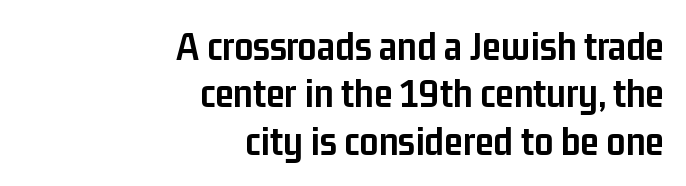
The font's upright variant was chosen for this text. The words here are not underlined. The font family rendered here belongs to the sans-serif group. The designer dialed line spacing down below the default. One-word summary of the alignment: right.
